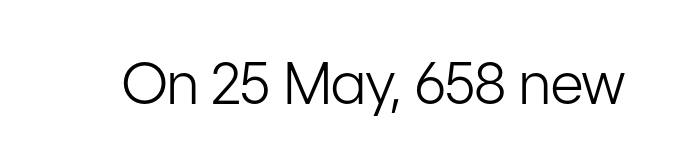
The face used here is proportionally spaced, like ordinary book or web type. Italic? Not at all — the glyphs are vertical. Tracking here is standard; glyphs follow each other at the usual distance. Nope, no serifs anywhere on these letters. The font is comparable to plain body text, perhaps lighter. Type without underlining.
